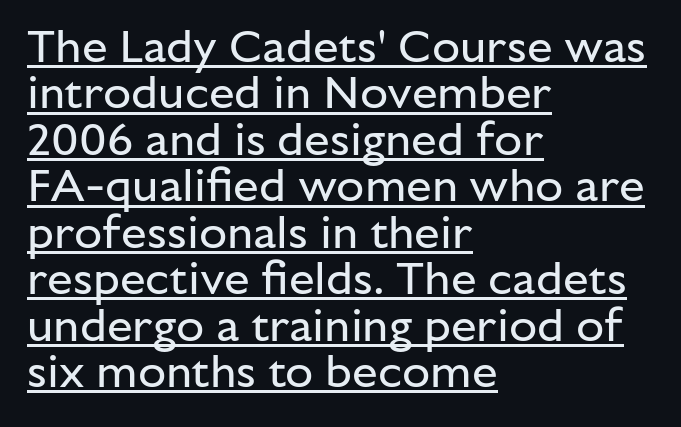
Q: Is the text bold? A: No.
Q: Is the text italic (slanted)? A: No, it is upright.
Q: Is the typeface a serif or a sans-serif typeface? A: Sans-serif.
Q: Is the text underlined? A: Yes.
Q: How is the paragraph aligned? A: Left-aligned.
Q: Is the spacing between letters normal or unusually wide? A: Normal.
Q: Is the spacing between lines tight, normal or loose? A: Tight.
Q: Width (condensed, normal, or wide)? A: Normal.
Q: Stroke contrast? A: Low.
Q: x-height? A: Medium.
Q: Monospaced? A: No.
